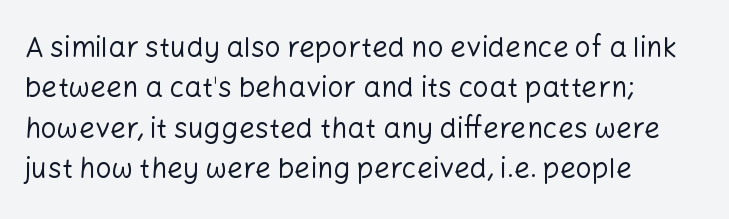
The image shows 28 px regular-weight sans-serif type, upright; set left-aligned, normal line spacing (1.44x), normal letter spacing, not underlined; low stroke contrast and a medium x-height.
